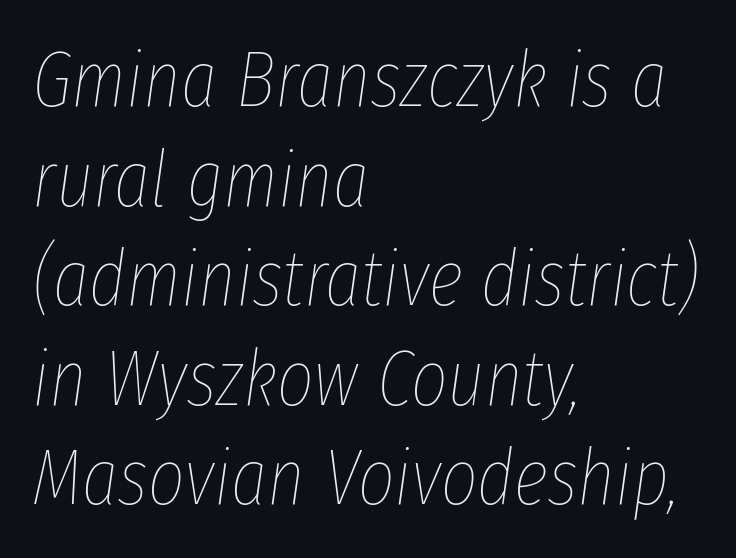
A typesetter would call this zero additional tracking. All the whitespace from short lines collects on the right. Designer's note — italics engaged. Here the designer chose a conventional face with non-uniform glyph widths. The string is rendered with underlining switched off. This block has exactly the height ordinary leading produces.
